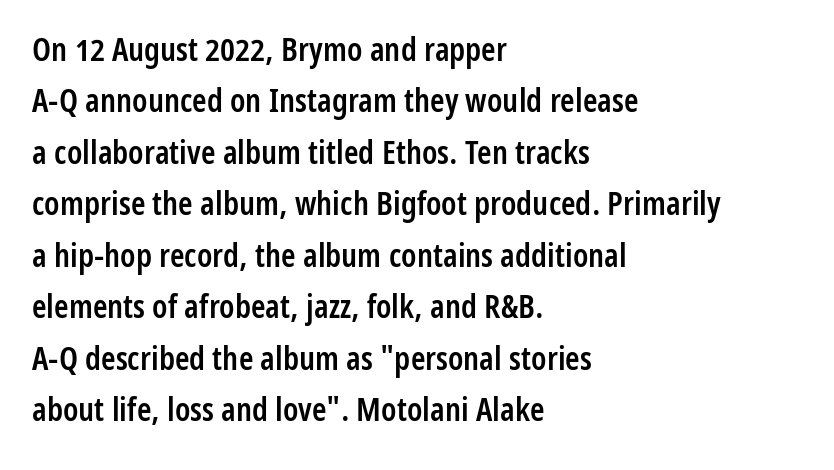
The strip under each line holds only bare page. Check where the strokes stop: nothing finishes them off — pure sans. The horizontal fit of the characters is conventional and even. If you drew a line through each stem, it would be perfectly vertical. A typesetter would call this proportional, since set widths differ per character.
